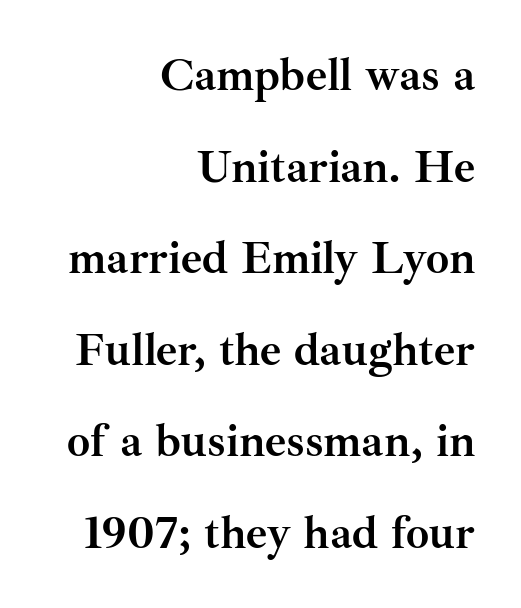
Q: Is the text bold? A: Yes.
Q: Is the text italic (slanted)? A: No, it is upright.
Q: Is the typeface a serif or a sans-serif typeface? A: Serif.
Q: Is the text underlined? A: No.
Q: How is the paragraph aligned? A: Right-aligned.
Q: Is the spacing between letters normal or unusually wide? A: Normal.
Q: Is the spacing between lines tight, normal or loose? A: Loose.
Q: Width (condensed, normal, or wide)? A: Normal.
Q: Stroke contrast? A: Medium.
Q: x-height? A: Small.
Q: Monospaced? A: No.
